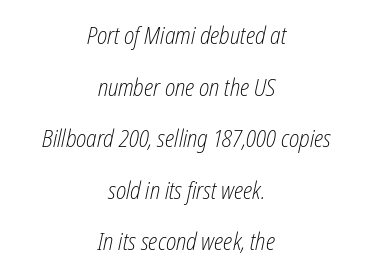
{"italic": "yes", "lean": "right", "slant_degrees": 12, "bold": "no", "underline": "no", "align": "center", "line_spacing": "loose", "line_spacing_ratio": 2.15, "letter_spacing": "normal", "letter_spacing_em": 0.0, "glyph_px": 24}
